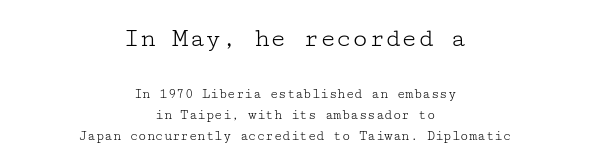
{"italic": "no", "bold": "no", "underline": "no", "align": "center", "line_spacing": "normal", "line_spacing_ratio": 1.52, "letter_spacing": "normal", "letter_spacing_em": 0.0, "larger_block": "first", "size_ratio": 1.93, "glyph_px": 27}
